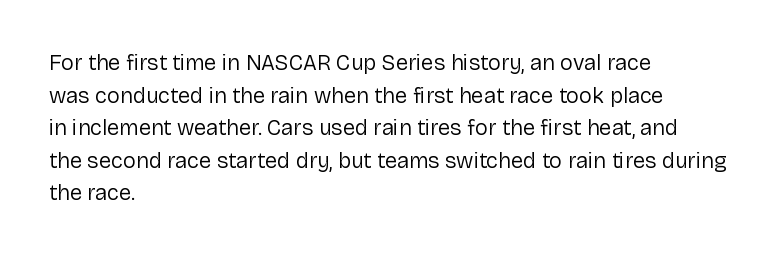
Rows of type keep a routine distance in the vertical direction. The space beneath each line is pristine and unruled. Which margin do the lines hug? The left one — the right edge is uneven. The letterforms sit shoulder to shoulder at normal distance.
